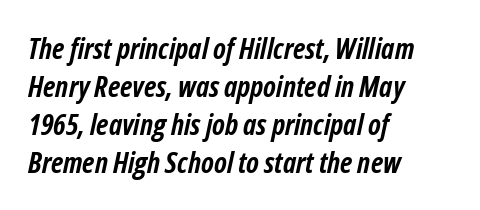
Q: Is the text bold? A: Yes.
Q: Is the text italic (slanted)? A: Yes, it leans right by about 12 degrees.
Q: Is the text underlined? A: No.
Q: How is the paragraph aligned? A: Left-aligned.
Q: Is the spacing between letters normal or unusually wide? A: Normal.
Q: Is the spacing between lines tight, normal or loose? A: Normal.
Q: Width (condensed, normal, or wide)? A: Condensed.
Q: Stroke contrast? A: Low.
Q: x-height? A: Medium.
Q: Monospaced? A: No.
